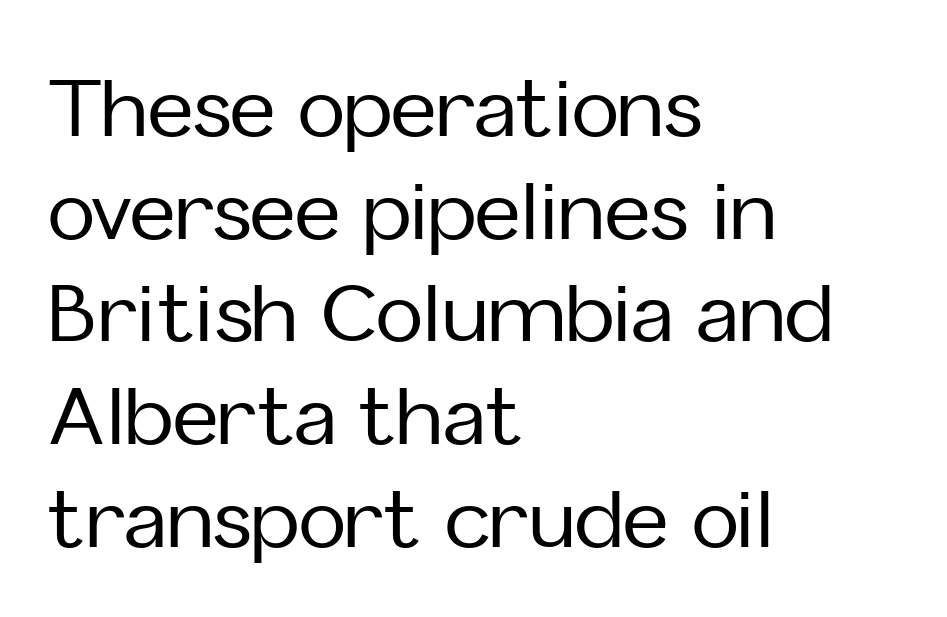
{"serif": "no", "italic": "no", "width": "normal", "stroke_contrast": "low", "x_height": "medium", "monospaced": "no", "underline": "no", "align": "left", "line_spacing": "normal", "line_spacing_ratio": 1.3, "letter_spacing": "normal", "letter_spacing_em": 0.0, "glyph_px": 79}
